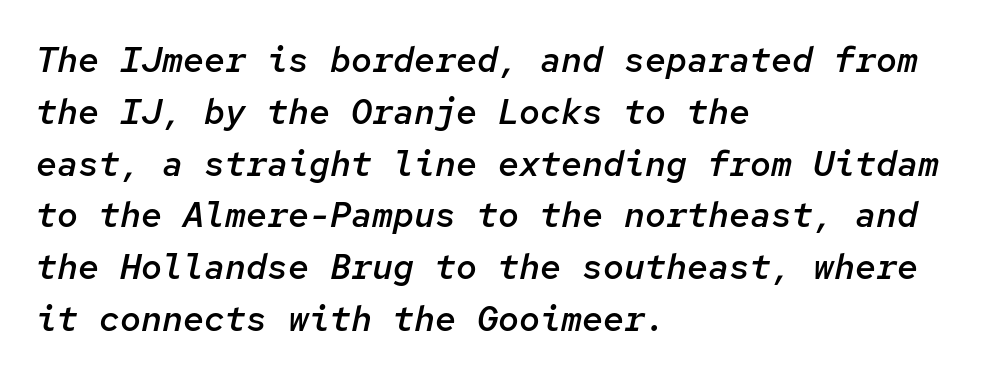
{"italic": "yes", "lean": "right", "slant_degrees": 12, "bold": "semi", "weight": "semibold", "width": "normal", "stroke_contrast": "low", "x_height": "medium", "monospaced": "yes", "underline": "no", "align": "left", "line_spacing": "normal", "line_spacing_ratio": 1.48, "letter_spacing": "normal", "letter_spacing_em": 0.0, "glyph_px": 35}
